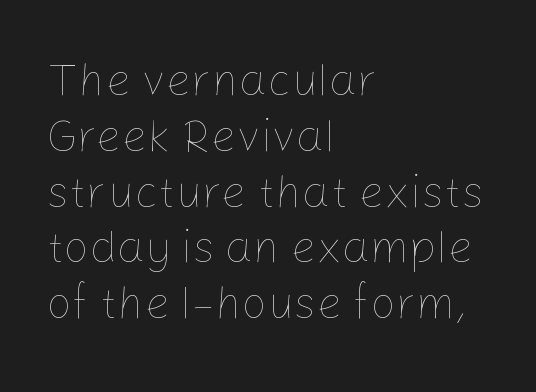
The letterforms sit at book weight or below. Each word holds together tightly as a unit, with standard inter-letter gaps. Descenders are the only things crossing below the line. The text block is weighted toward the left margin, trailing off unevenly rightward. The axis of the letterforms is exactly vertical.
